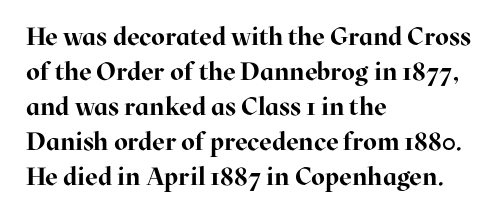
Nope, not italic — everything's standing straight. Regular leading. Teacher's note: observe the even left margin — that is flush-left alignment. The space beneath each line is pristine and unruled. Glyph-to-glyph distance matches everyday printed text.
